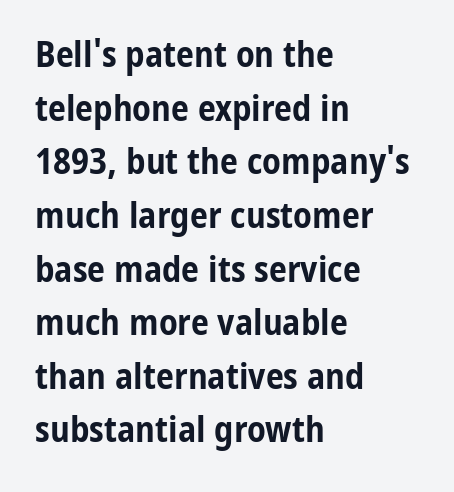
Q: Is the text bold? A: Yes.
Q: Is the text italic (slanted)? A: No, it is upright.
Q: Is the typeface a serif or a sans-serif typeface? A: Sans-serif.
Q: Is the text underlined? A: No.
Q: How is the paragraph aligned? A: Left-aligned.
Q: Is the spacing between letters normal or unusually wide? A: Normal.
Q: Is the spacing between lines tight, normal or loose? A: Normal.
Q: Width (condensed, normal, or wide)? A: Condensed.
Q: Stroke contrast? A: Low.
Q: x-height? A: Medium.
Q: Monospaced? A: No.
